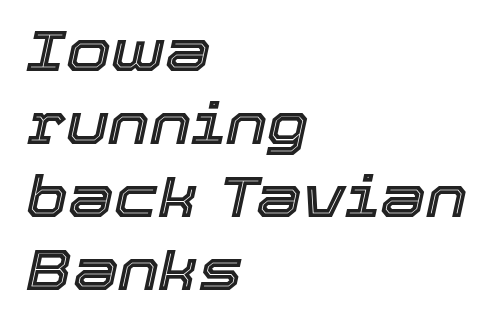
{"italic": "yes", "lean": "right", "slant_degrees": 12, "width": "normal", "x_height": "medium", "monospaced": "no", "underline": "no", "align": "left", "line_spacing": "normal", "line_spacing_ratio": 1.26, "letter_spacing": "normal", "letter_spacing_em": 0.0, "glyph_px": 58}
